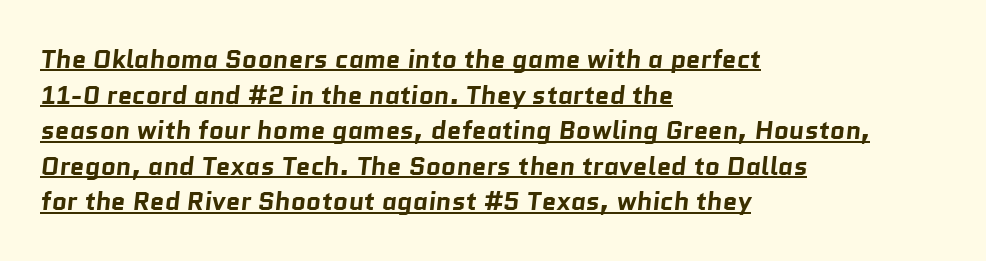
Layout note: lines flush left. These lines sit exactly where default settings would place them. Typesetter's note: full bold, strokes at maximum text heaviness. The rendering uses the underline text-decoration.
